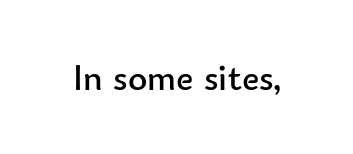
Q: Is the text bold? A: No.
Q: Is the text italic (slanted)? A: No, it is upright.
Q: Is the typeface a serif or a sans-serif typeface? A: Sans-serif.
Q: Is the text underlined? A: No.
Q: Is the spacing between letters normal or unusually wide? A: Normal.
Q: Width (condensed, normal, or wide)? A: Normal.
Q: Stroke contrast? A: Low.
Q: x-height? A: Small.
Q: Monospaced? A: No.
